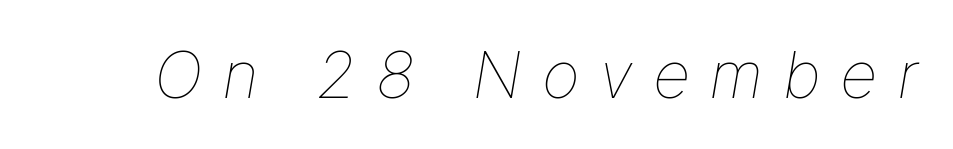
Nobody drew a line under any word here. Do the characters align in a grid? No, the font is proportional. Letter spacing: wide. The lettering tilts uniformly, giving the passage an italic look.
